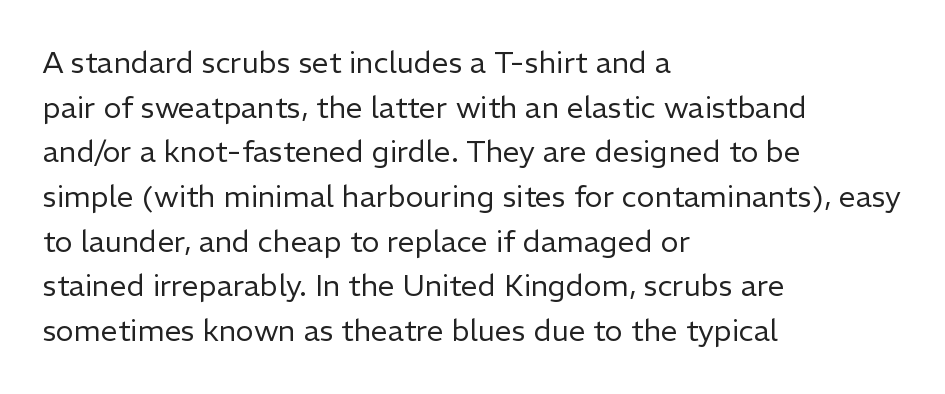
Q: Is the text bold? A: No.
Q: Is the text italic (slanted)? A: No, it is upright.
Q: Is the typeface a serif or a sans-serif typeface? A: Sans-serif.
Q: Is the text underlined? A: No.
Q: How is the paragraph aligned? A: Left-aligned.
Q: Is the spacing between letters normal or unusually wide? A: Normal.
Q: Is the spacing between lines tight, normal or loose? A: Normal.
Q: Width (condensed, normal, or wide)? A: Normal.
Q: Stroke contrast? A: Low.
Q: x-height? A: Medium.
Q: Monospaced? A: No.
